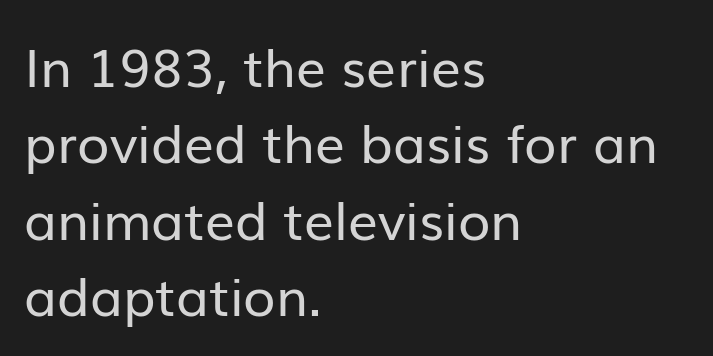
Whoever set this chose a conventional vertical rhythm. The space directly below the letters is spotless. What stands out about the letter spacing? Nothing — it is the standard amount. This sample has the flowing, uneven cadence of proportional lettering. These glyphs show unthickened strokes, regular width or finer.
